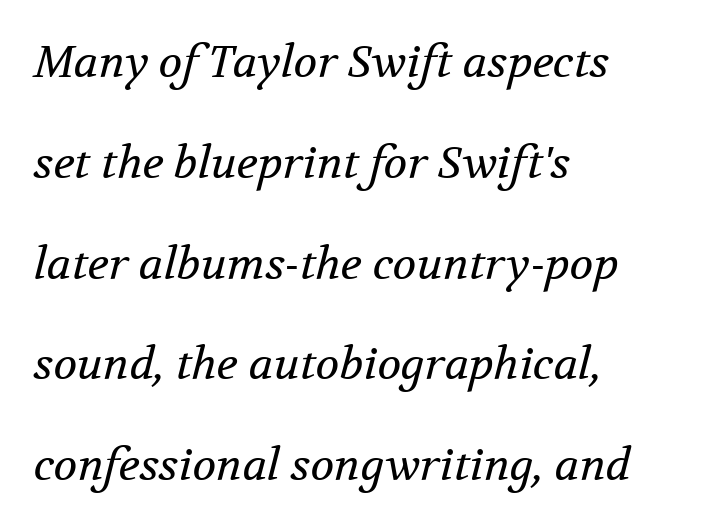
{"serif": "yes", "italic": "yes", "lean": "right", "slant_degrees": 12, "bold": "no", "weight": "regular", "width": "normal", "stroke_contrast": "medium", "x_height": "medium", "monospaced": "no", "underline": "no", "align": "left", "line_spacing": "loose", "line_spacing_ratio": 2.29, "letter_spacing": "normal", "letter_spacing_em": 0.0, "glyph_px": 44}
